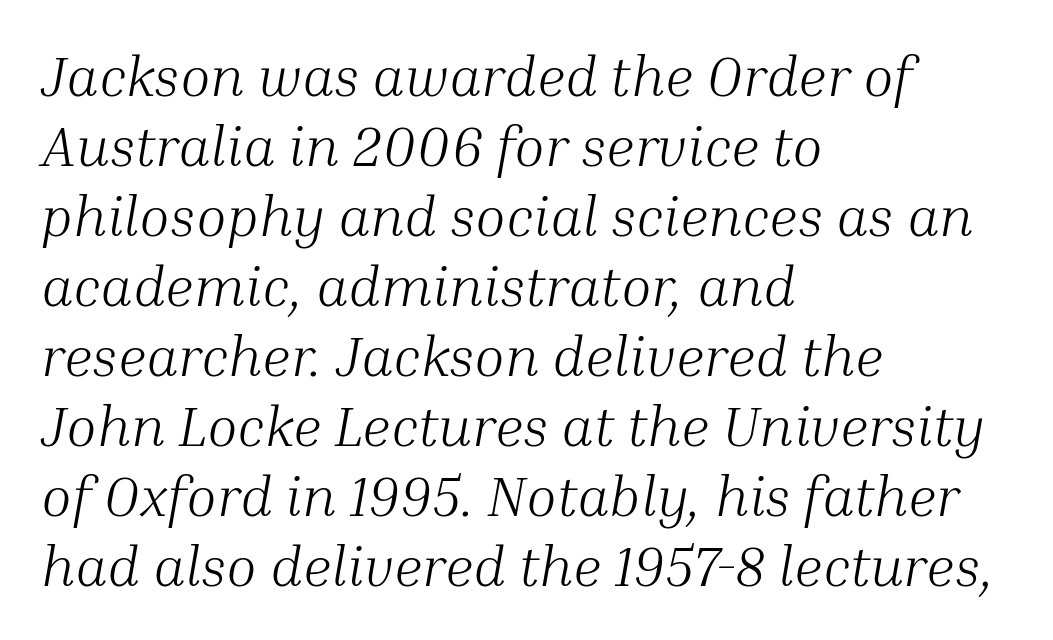
The letters are slanted; this is an italic face. Which margin do the lines hug? The left one — the right edge is uneven. Is the stroke heavy? The answer is a plain regular-or-lighter. Character widths vary here, with narrow letters taking less room than wide ones. Characters follow at the spacing the type designer built in. Type style note: has serifs.
